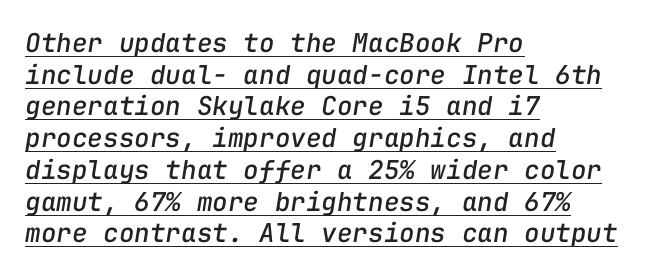
{"italic": "yes", "lean": "right", "slant_degrees": 9, "underline": "yes", "align": "left", "line_spacing_ratio": 1.22, "letter_spacing": "normal", "letter_spacing_em": 0.0, "glyph_px": 26}
